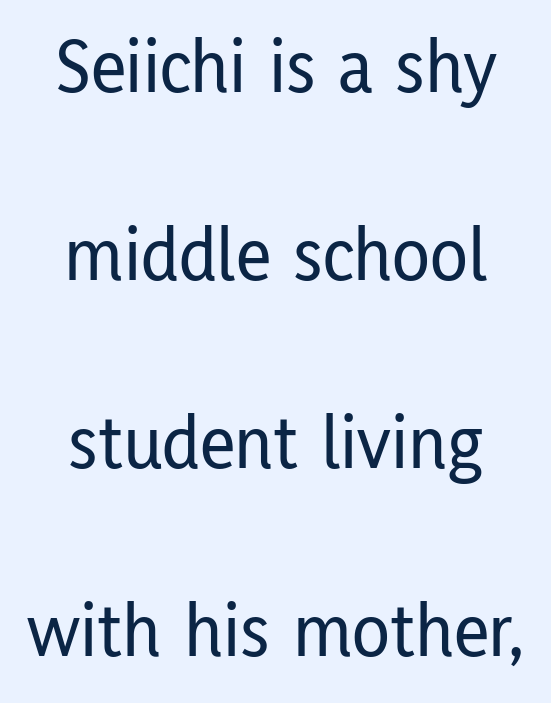
{"serif": "no", "italic": "no", "width": "condensed", "stroke_contrast": "low", "x_height": "medium", "monospaced": "no", "underline": "no", "align": "center", "line_spacing": "loose", "line_spacing_ratio": 2.41, "letter_spacing": "normal", "letter_spacing_em": 0.0, "glyph_px": 78}
